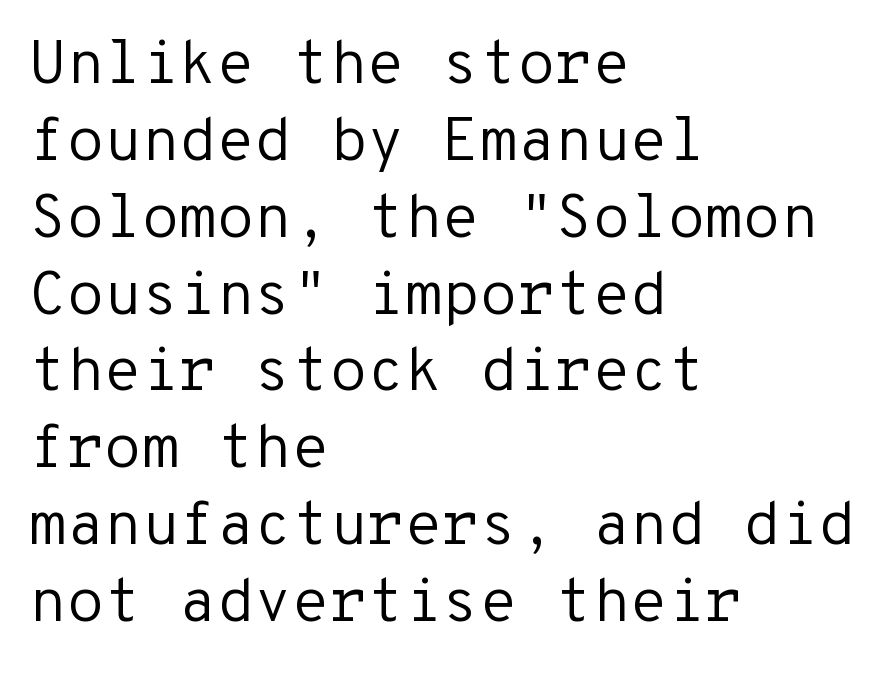
Check under the words: just untouched page. Think standard paragraph weight, or any step lighter than that. A typesetter would call this zero additional tracking. All the whitespace from short lines collects on the right.
